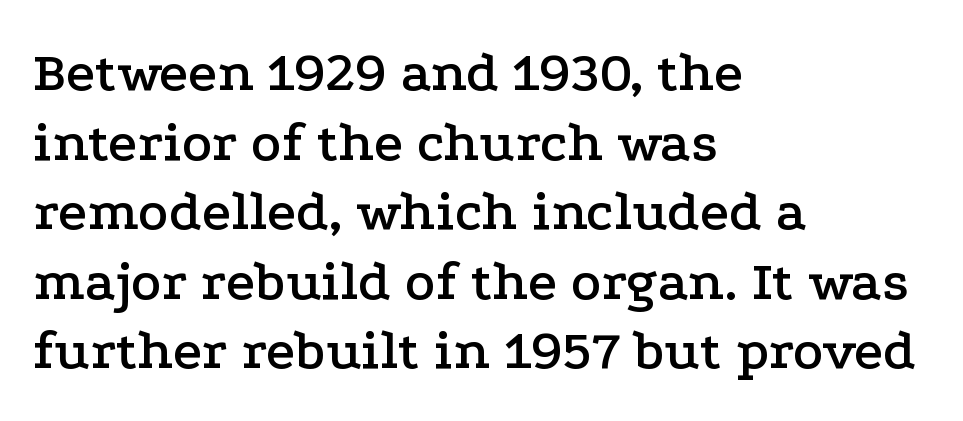
The image shows 57 px wide serif type, upright; set left-aligned, line spacing 1.22x, normal letter spacing, not underlined; low stroke contrast and a medium x-height.
